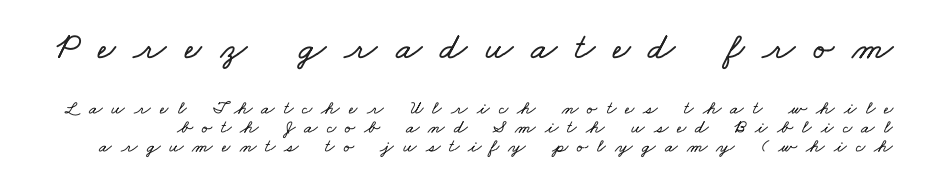
{"width": "wide", "stroke_contrast": "low", "x_height": "small", "monospaced": "no", "underline": "no", "line_spacing": "tight", "line_spacing_ratio": 1.0, "letter_spacing": "wide", "letter_spacing_em": 0.48, "larger_block": "first", "size_ratio": 2.0, "glyph_px": 38}
